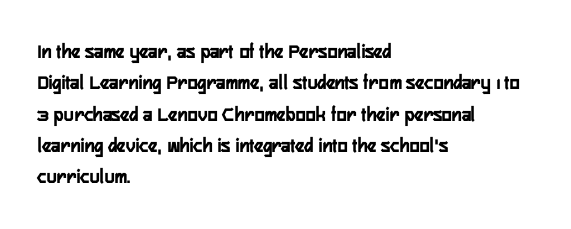
The image shows 21 px text type, upright; set left-aligned, normal line spacing (1.49x), normal letter spacing, not underlined.
